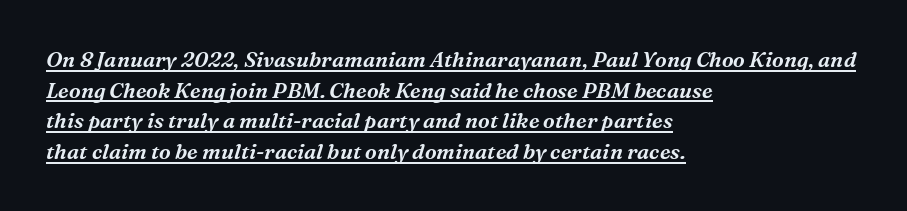
{"italic": "yes", "lean": "right", "slant_degrees": 16, "underline": "yes", "align": "left", "line_spacing": "normal", "line_spacing_ratio": 1.46, "letter_spacing": "normal", "letter_spacing_em": 0.0, "glyph_px": 21}
